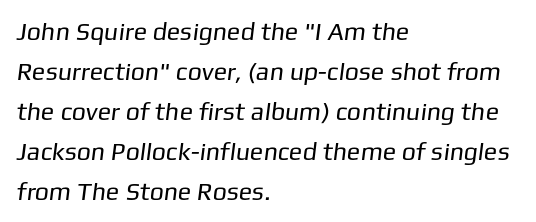
{"bold": "no", "underline": "no", "align": "left", "line_spacing": "normal", "line_spacing_ratio": 1.6, "letter_spacing": "normal", "letter_spacing_em": 0.0, "glyph_px": 25}
